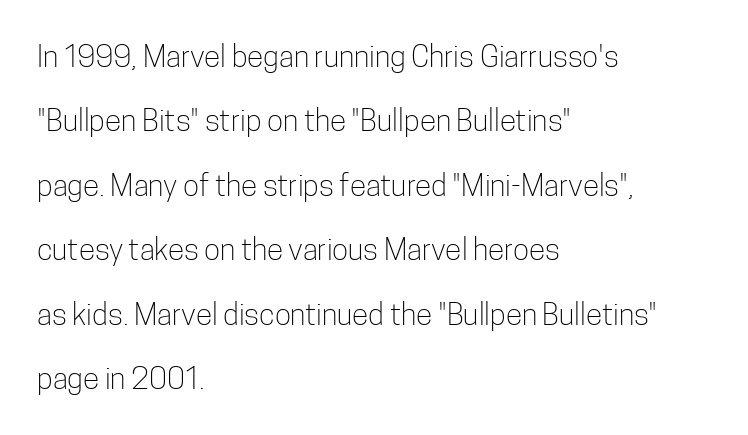
Q: Is the text bold? A: No.
Q: Is the text italic (slanted)? A: No, it is upright.
Q: Is the typeface a serif or a sans-serif typeface? A: Sans-serif.
Q: Is the text underlined? A: No.
Q: How is the paragraph aligned? A: Left-aligned.
Q: Is the spacing between letters normal or unusually wide? A: Normal.
Q: Is the spacing between lines tight, normal or loose? A: Loose.
Q: Width (condensed, normal, or wide)? A: Condensed.
Q: Stroke contrast? A: Low.
Q: x-height? A: Medium.
Q: Monospaced? A: No.
